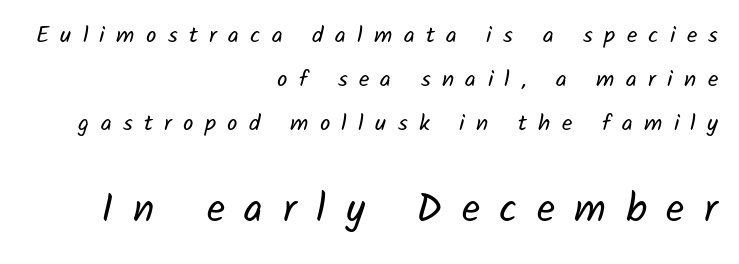
Q: Is the text bold? A: No.
Q: Is the typeface a serif or a sans-serif typeface? A: Sans-serif.
Q: Is the text underlined? A: No.
Q: How is the paragraph aligned? A: Right-aligned.
Q: Is the spacing between letters normal or unusually wide? A: Unusually wide.
Q: Is the spacing between lines tight, normal or loose? A: Loose.
Q: Which block of text is set in a larger size, the first (top) or the second (bottom)? A: The second (bottom) one.
Q: Width (condensed, normal, or wide)? A: Normal.
Q: Stroke contrast? A: Low.
Q: x-height? A: Medium.
Q: Monospaced? A: No.
